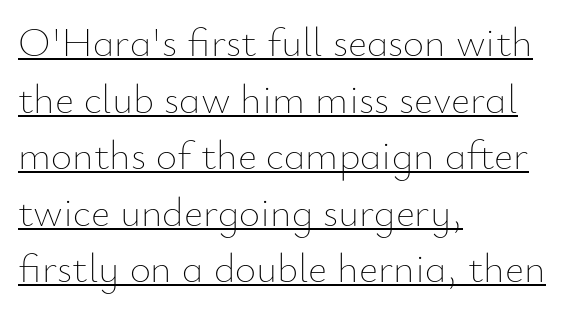
Q: Is the text bold? A: No.
Q: Is the text italic (slanted)? A: No, it is upright.
Q: Is the text underlined? A: Yes.
Q: How is the paragraph aligned? A: Left-aligned.
Q: Is the spacing between letters normal or unusually wide? A: Normal.
Q: Is the spacing between lines tight, normal or loose? A: Normal.
Q: Width (condensed, normal, or wide)? A: Normal.
Q: Stroke contrast? A: Low.
Q: x-height? A: Small.
Q: Monospaced? A: No.
